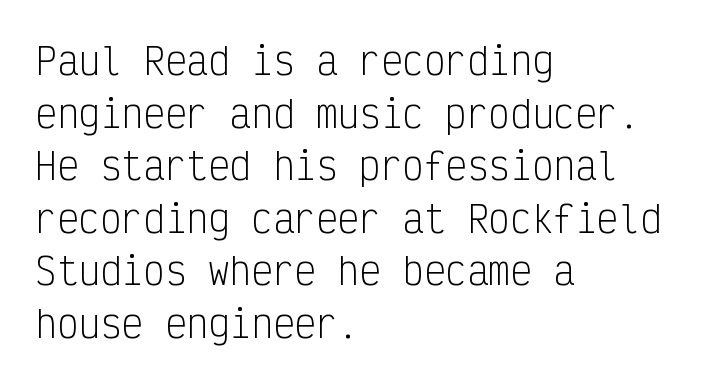
{"serif": "no", "italic": "no", "bold": "no", "weight": "light", "width": "condensed", "stroke_contrast": "low", "x_height": "medium", "monospaced": "yes", "underline": "no", "align": "left", "line_spacing": "normal", "line_spacing_ratio": 1.46, "letter_spacing": "normal", "letter_spacing_em": 0.0, "glyph_px": 36}
